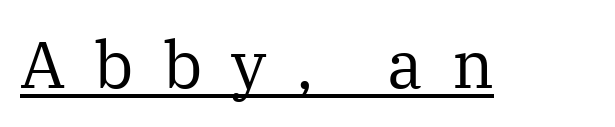
The strokes are not fattened; the text isn't bold. Every word sits above its own underline. Posture: upright roman. Students, note that the glyphs here are deliberately spaced far apart. This rendering employs a face with finishing strokes, i.e., a serif. Think of a printed novel: that variable character pitch is what you see here.
